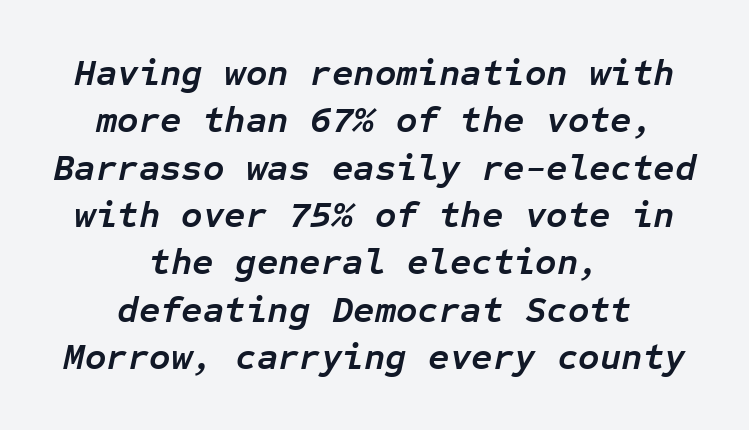
Q: Is the text bold? A: Yes.
Q: Is the text italic (slanted)? A: Yes, it leans right by about 12 degrees.
Q: Is the text underlined? A: No.
Q: How is the paragraph aligned? A: Centered.
Q: Is the spacing between letters normal or unusually wide? A: Normal.
Q: Is the spacing between lines tight, normal or loose? A: Normal.
Q: Width (condensed, normal, or wide)? A: Normal.
Q: Stroke contrast? A: Low.
Q: x-height? A: Medium.
Q: Monospaced? A: Yes.
